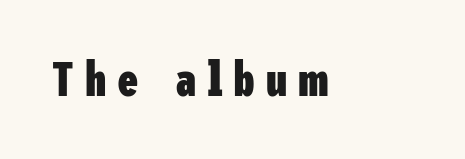
Someone cranked the tracking dial way up on this one. The passage shown is typeset with a sans-serif family. The specimen reads as upright at a glance. Heft: maximum for text — a bold. The area under the type is left untouched.
